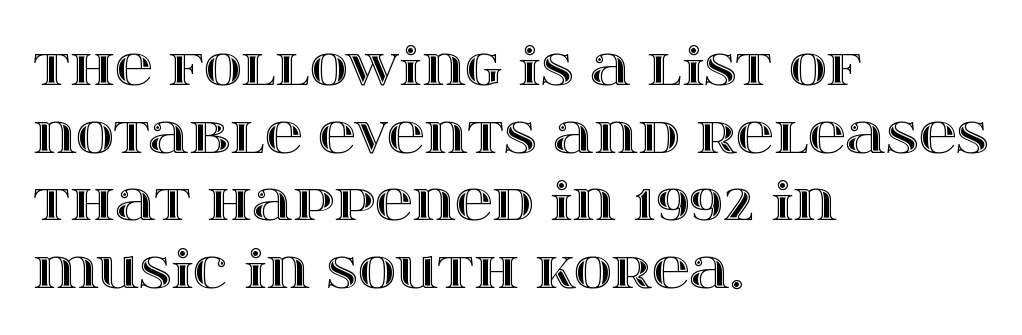
This rendering uses left alignment, leaving the right contour irregular. Think of a printed novel: that variable character pitch is what you see here. Posture: upright roman. These lines sit exactly where default settings would place them. Compared with typical body copy, the letter spacing here is the same. The glyphs are unaccompanied by any horizontal stroke below them.
